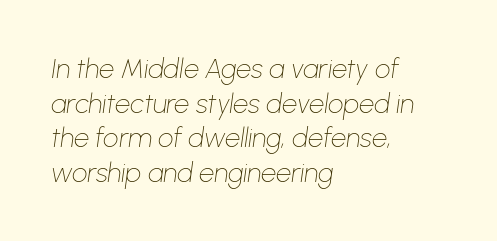
The strip under each line holds only bare page. Letters have the restrained weight of plain body copy at most. Would a proofreader flag this as italicized? Yes. The compositor pushed each line to the left boundary. Interline gaps are of average width in this sample. The rendering keeps characters at their native spacing.
